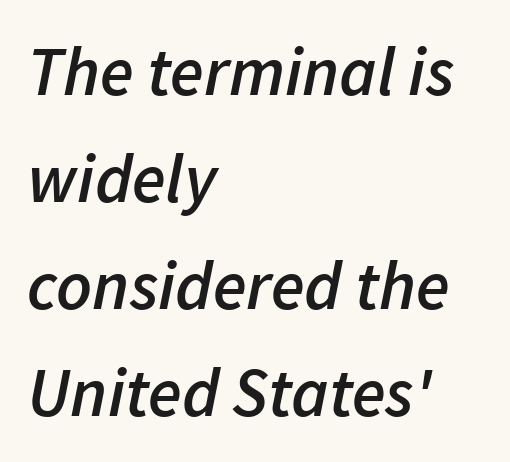
Q: Is the text bold? A: Semi-bold.
Q: Is the text italic (slanted)? A: Yes, it leans right by about 11 degrees.
Q: Is the text underlined? A: No.
Q: How is the paragraph aligned? A: Left-aligned.
Q: Is the spacing between letters normal or unusually wide? A: Normal.
Q: Is the spacing between lines tight, normal or loose? A: Normal.
Q: Width (condensed, normal, or wide)? A: Normal.
Q: Stroke contrast? A: Low.
Q: x-height? A: Medium.
Q: Monospaced? A: No.
